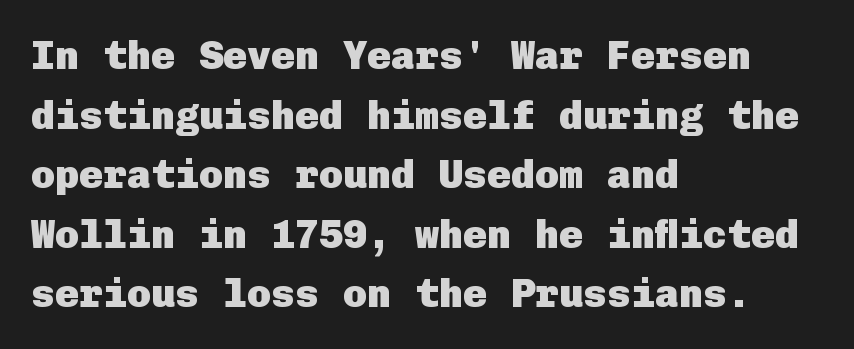
{"serif": "no", "italic": "no", "bold": "yes", "weight": "heavy", "width": "normal", "stroke_contrast": "low", "x_height": "medium", "underline": "no", "align": "left", "line_spacing": "normal", "line_spacing_ratio": 1.49, "letter_spacing": "normal", "letter_spacing_em": 0.0, "glyph_px": 40}
